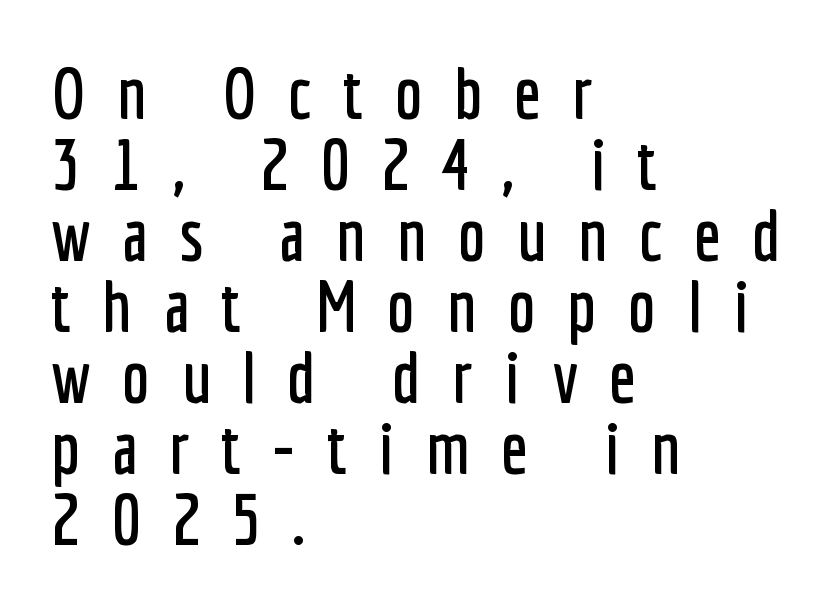
{"serif": "no", "italic": "no", "width": "condensed", "stroke_contrast": "low", "x_height": "medium", "monospaced": "no", "underline": "no", "align": "left", "line_spacing": "tight", "line_spacing_ratio": 1.0, "letter_spacing": "wide", "letter_spacing_em": 0.44, "glyph_px": 71}
